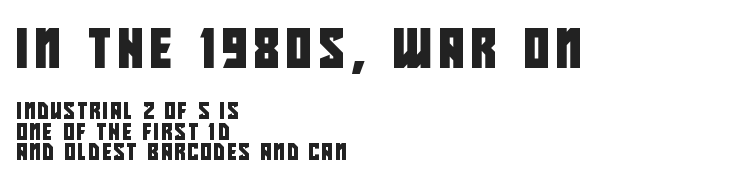
Q: Is the typeface a serif or a sans-serif typeface? A: Sans-serif.
Q: Is the text underlined? A: No.
Q: How is the paragraph aligned? A: Left-aligned.
Q: Is the spacing between lines tight, normal or loose? A: Normal.
Q: Which block of text is set in a larger size, the first (top) or the second (bottom)? A: The first (top) one.
Q: Width (condensed, normal, or wide)? A: Condensed.
Q: Stroke contrast? A: Low.
Q: x-height? A: Large.
Q: Monospaced? A: No.
